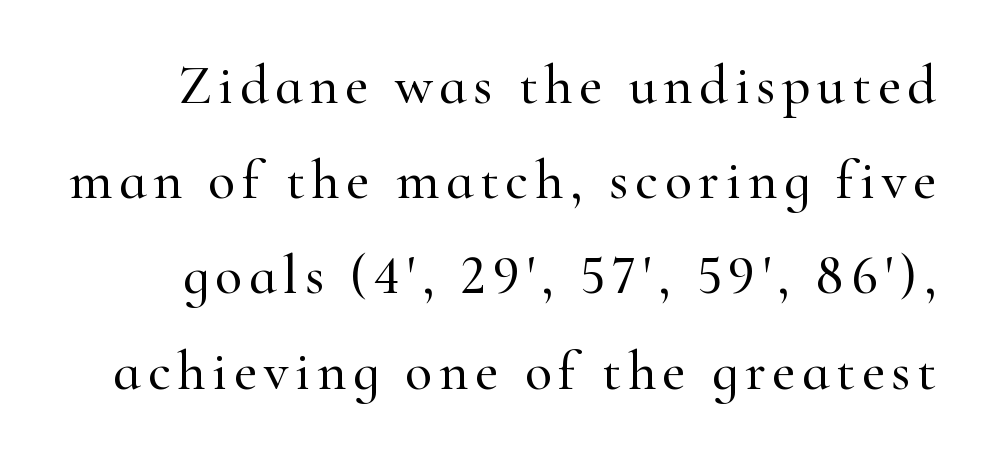
Q: Is the text italic (slanted)? A: No, it is upright.
Q: Is the typeface a serif or a sans-serif typeface? A: Serif.
Q: Is the text underlined? A: No.
Q: Is the spacing between lines tight, normal or loose? A: Normal.
Q: Width (condensed, normal, or wide)? A: Normal.
Q: Stroke contrast? A: High.
Q: x-height? A: Small.
Q: Monospaced? A: No.
